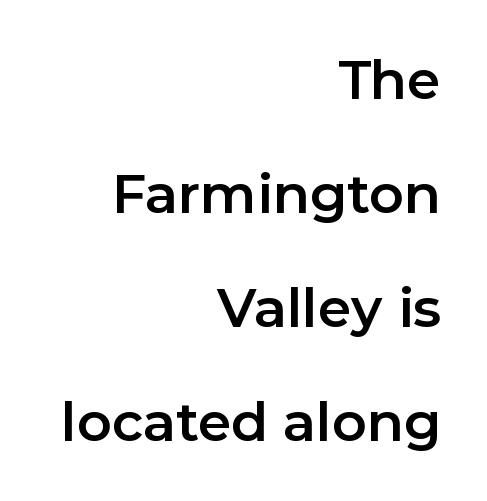
The image shows 54 px sans-serif type, upright; set right-aligned, loose line spacing (2.11x), normal letter spacing, not underlined; low stroke contrast and a medium x-height.
